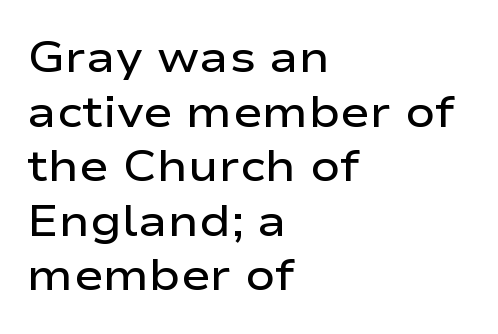
This sample uses an upright cut, with every glyph sitting square on the baseline. The setting favours the left margin, as ordinary paragraphs usually do. The letters advance in unequal steps, a hallmark of proportional type. The face used here is a sans, in the tradition of grotesques and geometrics. Descenders are the only things crossing below the line.
